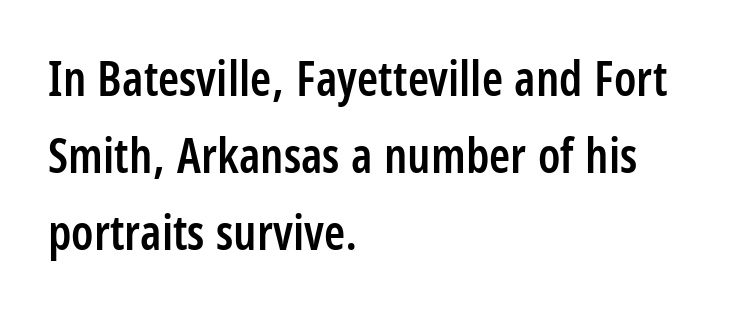
The image shows 48 px semibold, condensed sans-serif type, upright; set left-aligned, normal line spacing (1.6x), normal letter spacing, not underlined; low stroke contrast and a large x-height.
